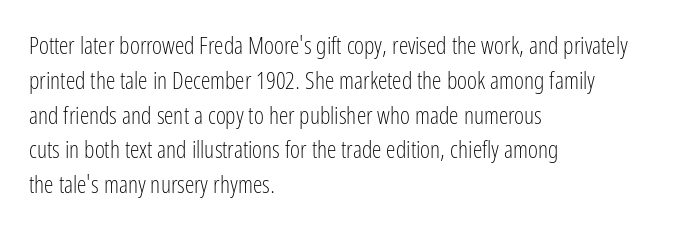
Summary of weight: not heavy and not bold. The passage shown stacks its lines at a standard gap. Upright lettering throughout. Tracking value appears to be zero — textbook default spacing.
